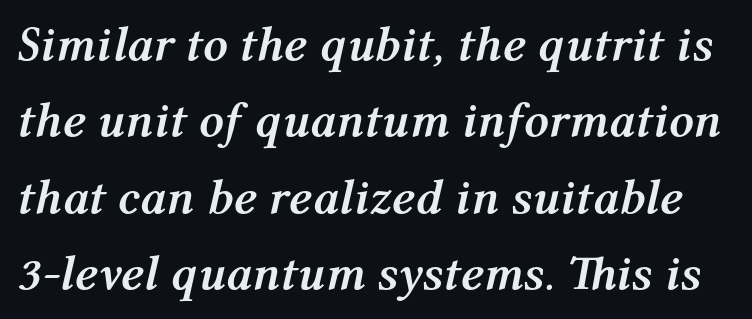
The image shows 49 px semibold type, italic (leaning right); set normal line spacing (1.56x), normal letter spacing, not underlined; medium stroke contrast and a medium x-height.
